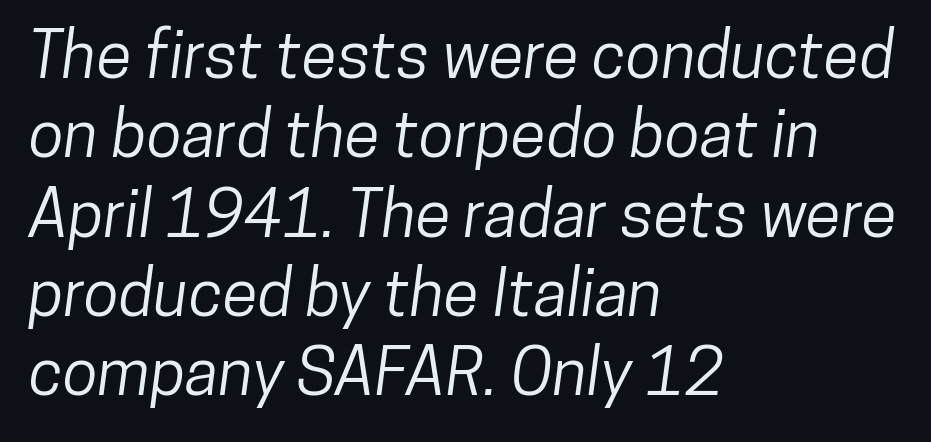
{"serif": "no", "width": "condensed", "stroke_contrast": "low", "x_height": "medium", "monospaced": "no", "underline": "no", "align": "left", "line_spacing_ratio": 1.22, "letter_spacing": "normal", "letter_spacing_em": 0.0, "glyph_px": 65}
